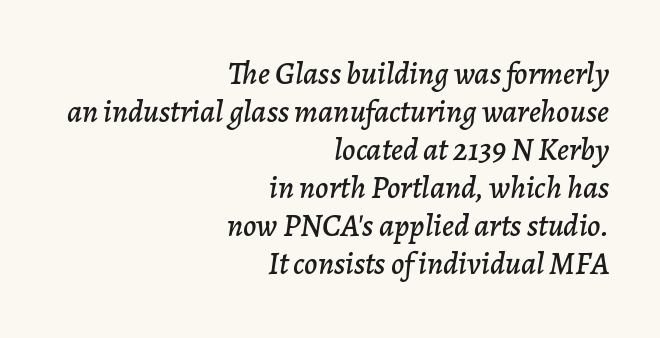
{"italic": "yes", "lean": "right", "slant_degrees": 7, "width": "normal", "stroke_contrast": "low", "x_height": "medium", "monospaced": "no", "underline": "no", "align": "right", "line_spacing_ratio": 1.19, "letter_spacing": "normal", "letter_spacing_em": 0.0, "glyph_px": 32}
